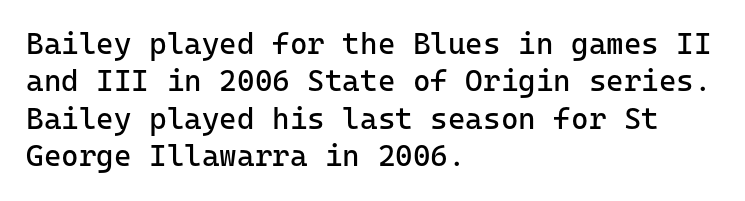
{"serif": "no", "italic": "no", "bold": "no", "weight": "regular", "width": "normal", "stroke_contrast": "low", "x_height": "medium", "monospaced": "yes", "underline": "no", "align": "left", "line_spacing": "normal", "line_spacing_ratio": 1.25, "letter_spacing": "normal", "letter_spacing_em": 0.0, "glyph_px": 30}
